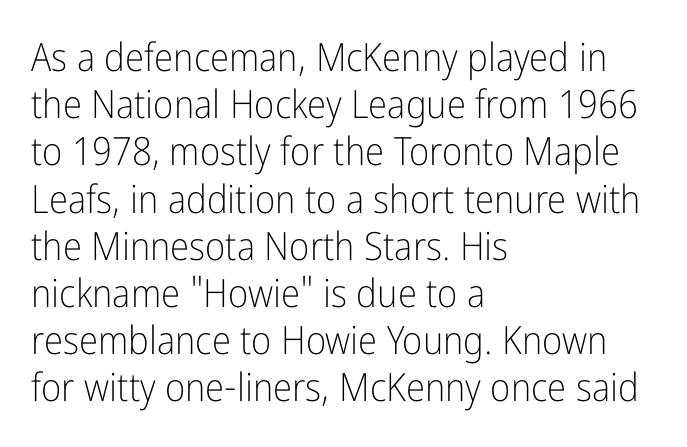
The image shows 39 px light, condensed sans-serif type, upright; set left-aligned, line spacing 1.21x, normal letter spacing, not underlined; low stroke contrast and a medium x-height.
